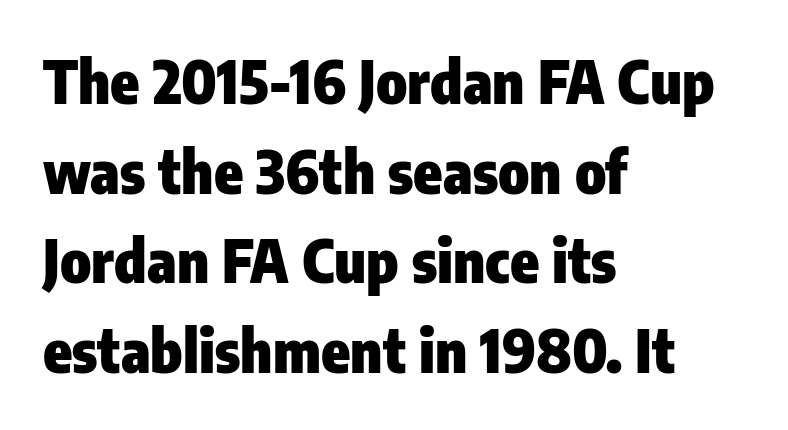
{"serif": "no", "italic": "no", "bold": "yes", "weight": "heavy", "width": "condensed", "stroke_contrast": "low", "x_height": "medium", "monospaced": "no", "underline": "no", "align": "left", "line_spacing": "normal", "line_spacing_ratio": 1.52, "letter_spacing": "normal", "letter_spacing_em": 0.0, "glyph_px": 59}
